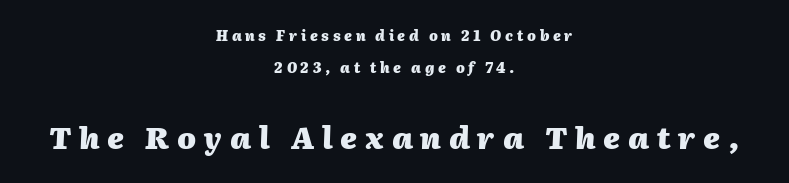
The image shows 30 px heavy type, italic (leaning right); set centered, loose line spacing (2.32x), unusually wide letter spacing (+0.26 em), not underlined; the second (bottom) block is 2.14x larger; medium stroke contrast and a medium x-height.
